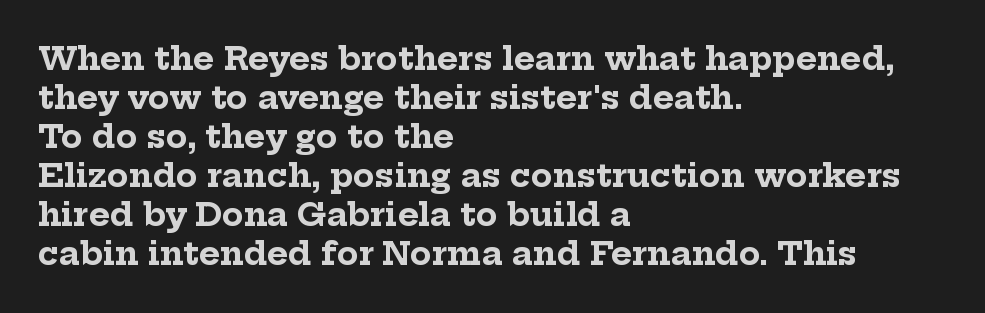
The image shows 32 px bold serif type, upright; set left-aligned, line spacing 1.22x, normal letter spacing, not underlined; low stroke contrast and a medium x-height.
